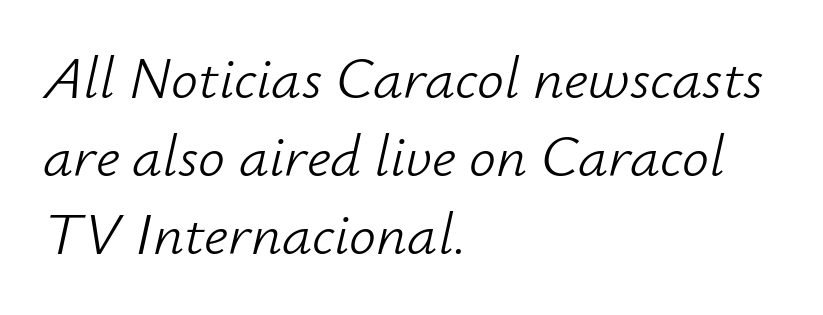
Nobody drew a line under any word here. Honestly, the row spacing looks completely unremarkable. The typesetter chose a ragged-right arrangement here. The letters are slanted; this is an italic face.
